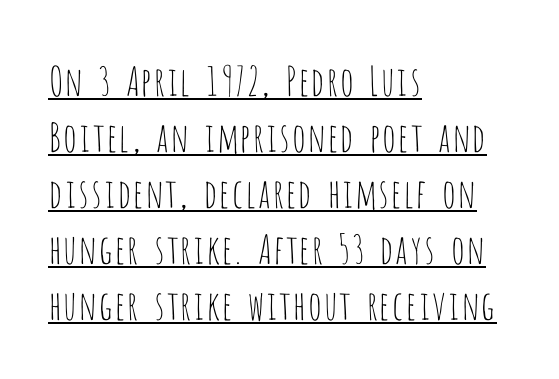
The image shows 40 px thin, condensed sans-serif type, upright; set left-aligned, normal line spacing (1.4x), normal letter spacing, underlined; low stroke contrast and a large x-height.
